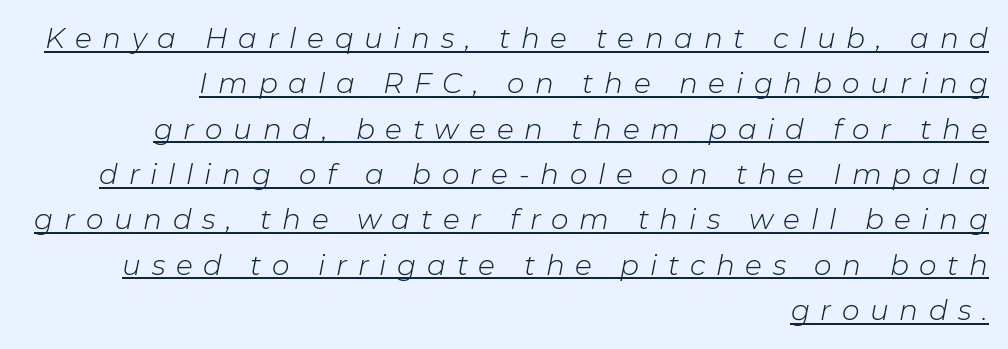
The image shows 28 px light type, italic (leaning right); set right-aligned, normal line spacing (1.62x), unusually wide letter spacing (+0.38 em), underlined; low stroke contrast and a medium x-height.
